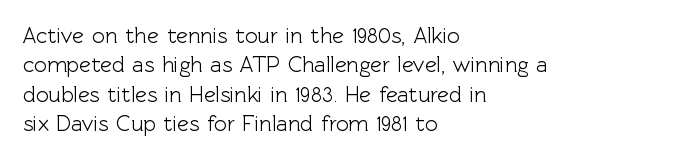
{"italic": "no", "underline": "no", "align": "left", "line_spacing": "normal", "line_spacing_ratio": 1.34, "letter_spacing": "normal", "letter_spacing_em": 0.0, "glyph_px": 22}
